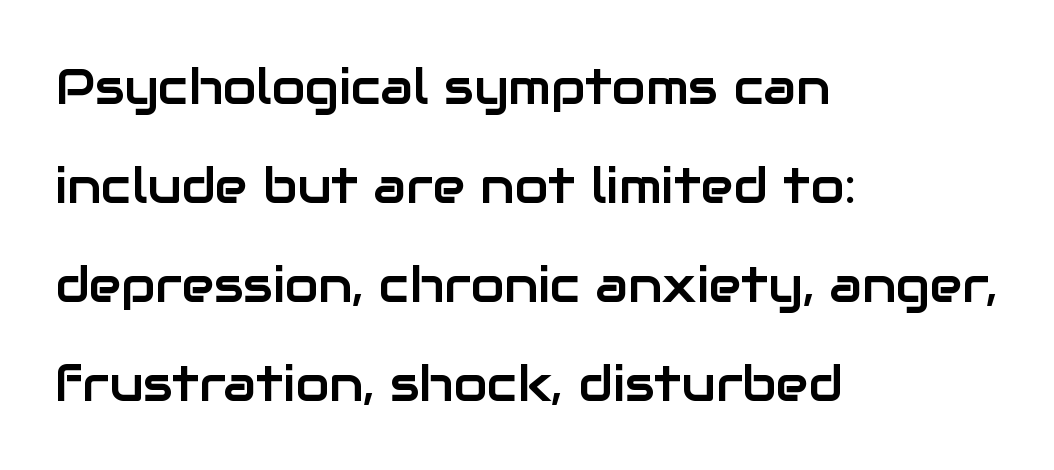
{"serif": "no", "italic": "no", "width": "normal", "stroke_contrast": "low", "x_height": "medium", "monospaced": "no", "underline": "no", "align": "left", "line_spacing": "loose", "line_spacing_ratio": 2.02, "letter_spacing": "normal", "letter_spacing_em": 0.0, "glyph_px": 49}
